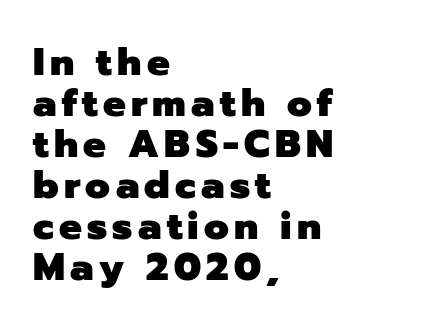
The glyphs are unaccompanied by any horizontal stroke below them. Chunky letters — that's bold for sure. The type family on display is of the sans-serif kind. All the whitespace from short lines collects on the right. The rendering uses natural spacing where letterforms have individual widths. Posture: vertical.
